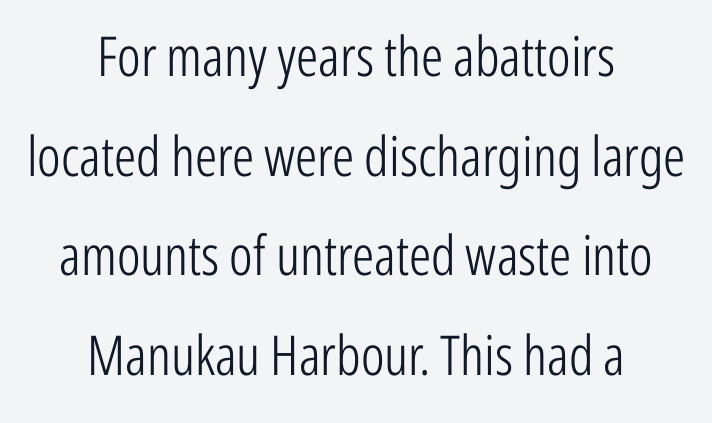
The image shows 55 px light, condensed sans-serif type, upright; set centered, line spacing 1.81x, normal letter spacing, not underlined; low stroke contrast and a medium x-height.
